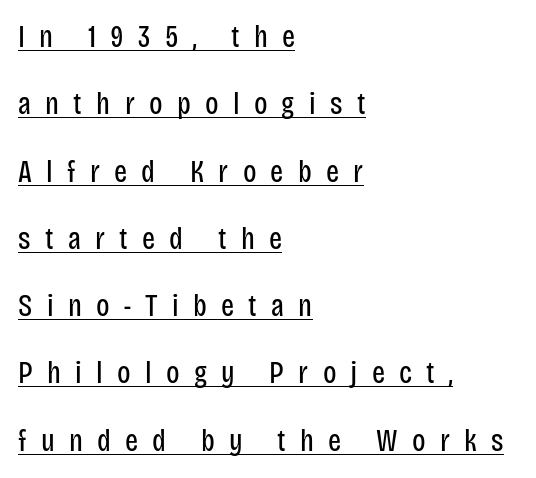
If you drew a line through each stem, it would be perfectly vertical. Horizontally, the lines are justified to the leading edge only. Letterform terminals end flat and unadorned throughout the passage. Proportional: the letters do not fall into vertical columns. The passage shown is underscored from start to finish. Each new line begins a long way beneath the previous one.
